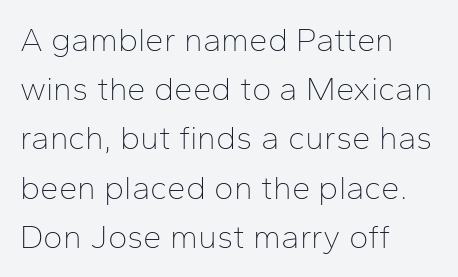
Q: Is the text bold? A: No.
Q: Is the text italic (slanted)? A: No, it is upright.
Q: Is the typeface a serif or a sans-serif typeface? A: Sans-serif.
Q: Is the text underlined? A: No.
Q: How is the paragraph aligned? A: Left-aligned.
Q: Is the spacing between letters normal or unusually wide? A: Normal.
Q: Is the spacing between lines tight, normal or loose? A: Normal.
Q: Width (condensed, normal, or wide)? A: Normal.
Q: Stroke contrast? A: Low.
Q: x-height? A: Medium.
Q: Monospaced? A: No.
